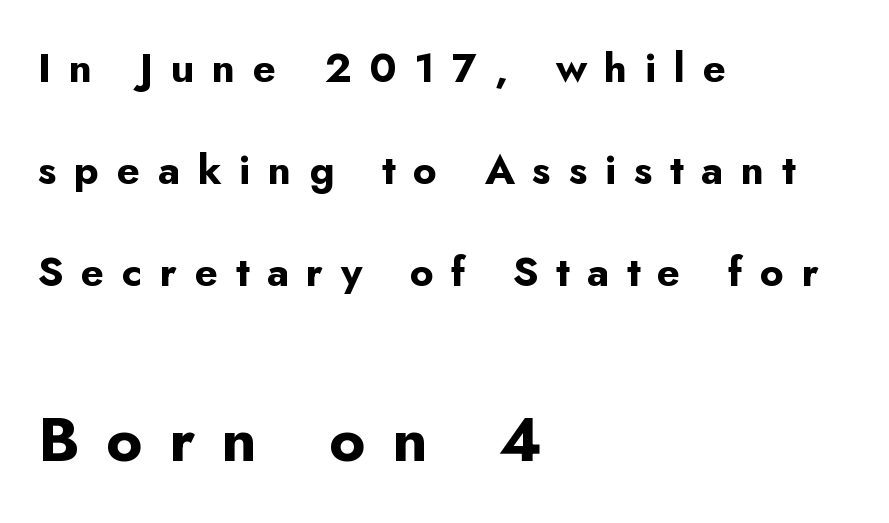
{"serif": "no", "italic": "no", "bold": "yes", "weight": "bold", "width": "normal", "stroke_contrast": "low", "x_height": "small", "monospaced": "no", "underline": "no", "align": "left", "line_spacing": "loose", "line_spacing_ratio": 2.49, "letter_spacing": "wide", "letter_spacing_em": 0.43, "larger_block": "second", "size_ratio": 1.51, "glyph_px": 62}
